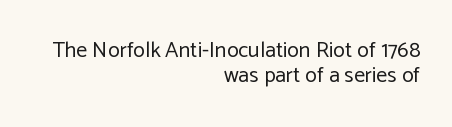
Characters follow at the spacing the type designer built in. The zone under the glyphs is completely vacant. Regarding leading, the lines here are crowded together. Weight: not bold — regular or lighter. One-word summary of the alignment: right.
